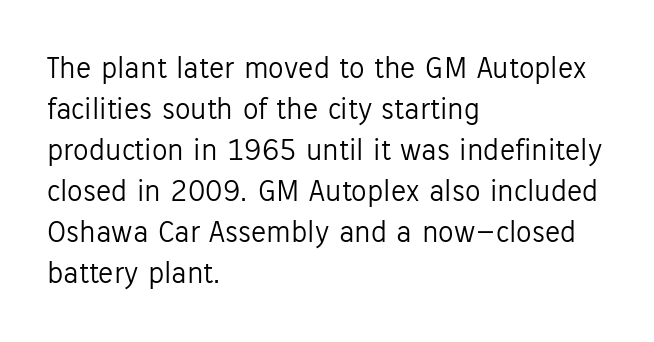
Rows of type keep a routine distance in the vertical direction. The type sits square on the baseline with zero lean. Stroke thickness stays within the range of a standard reading face or lighter. These lines are set flush left with a ragged right edge. Between one letter and the next there's only the usual sliver of space.
